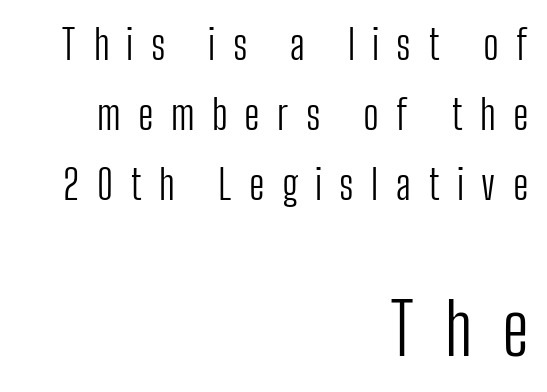
{"serif": "no", "italic": "no", "bold": "no", "weight": "light", "width": "condensed", "stroke_contrast": "low", "x_height": "medium", "monospaced": "no", "underline": "no", "align": "right", "line_spacing_ratio": 1.71, "letter_spacing": "wide", "letter_spacing_em": 0.42, "larger_block": "second", "size_ratio": 1.73, "glyph_px": 71}
